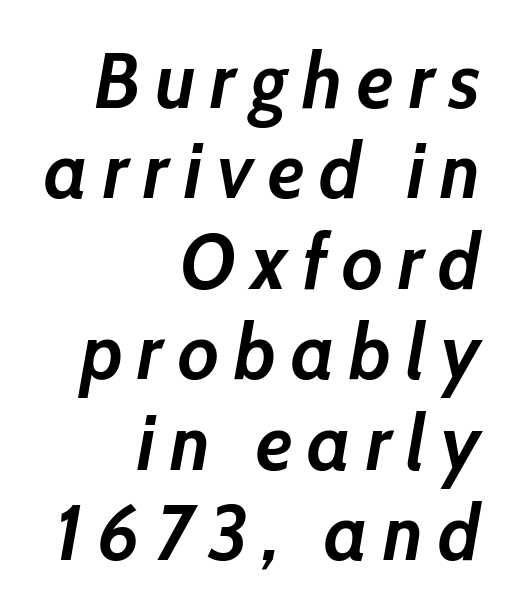
The image shows 78 px semibold type, italic (leaning right); set right-aligned, line spacing 1.16x, not underlined; low stroke contrast and a medium x-height.
